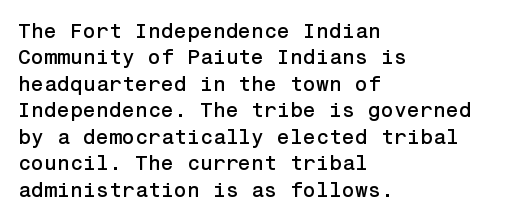
The image shows 21 px text type, upright; set left-aligned, normal line spacing (1.26x), normal letter spacing, not underlined.
